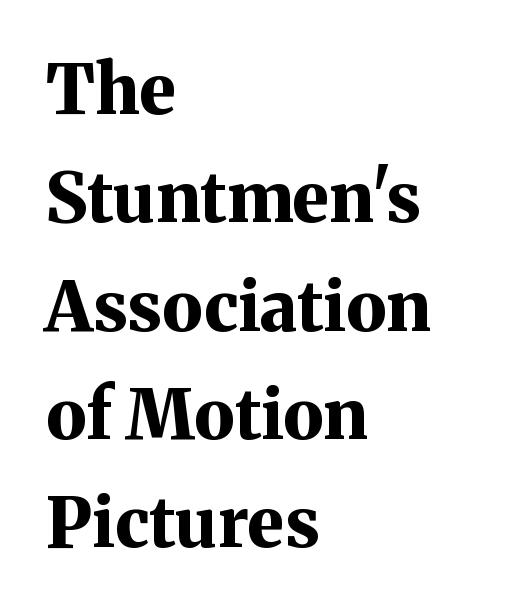
{"serif": "yes", "italic": "no", "bold": "yes", "weight": "bold", "width": "normal", "stroke_contrast": "medium", "x_height": "medium", "monospaced": "no", "underline": "no", "align": "left", "line_spacing": "normal", "line_spacing_ratio": 1.57, "letter_spacing": "normal", "letter_spacing_em": 0.0, "glyph_px": 69}
